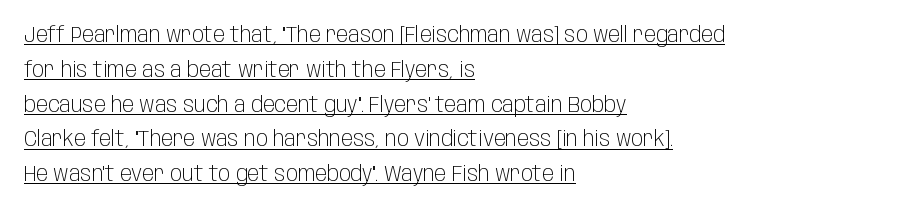
{"italic": "no", "bold": "no", "underline": "yes", "align": "left", "line_spacing": "normal", "line_spacing_ratio": 1.58, "letter_spacing": "normal", "letter_spacing_em": 0.0, "glyph_px": 22}
